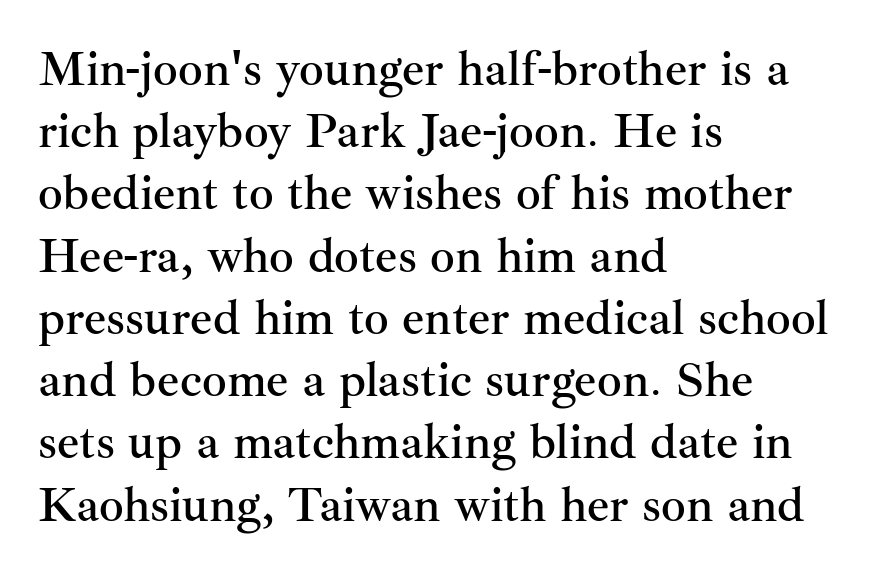
Q: Is the text italic (slanted)? A: No, it is upright.
Q: Is the typeface a serif or a sans-serif typeface? A: Serif.
Q: Is the text underlined? A: No.
Q: How is the paragraph aligned? A: Left-aligned.
Q: Is the spacing between letters normal or unusually wide? A: Normal.
Q: Is the spacing between lines tight, normal or loose? A: Normal.
Q: Width (condensed, normal, or wide)? A: Normal.
Q: Stroke contrast? A: Medium.
Q: x-height? A: Small.
Q: Monospaced? A: No.
